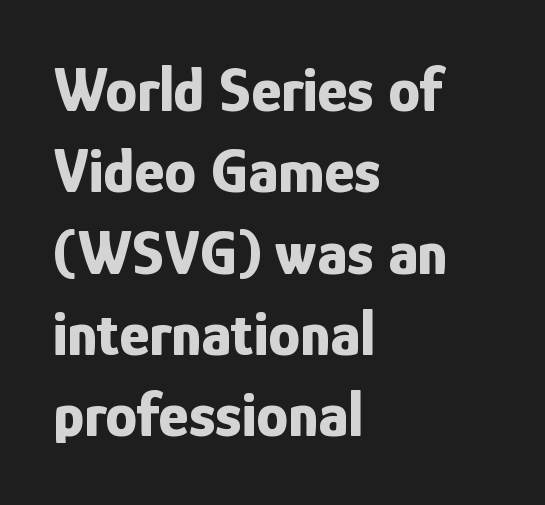
These lines keep a tight, regular rhythm from letter to letter. Bare-footed words on every line. How heavy is the stroke? Heavy — this is a bold. Which margin do the lines hug? The left one — the right edge is uneven. A typesetter would call this leading conventional body-copy spacing. Posture: straight, roman, zero tilt.
